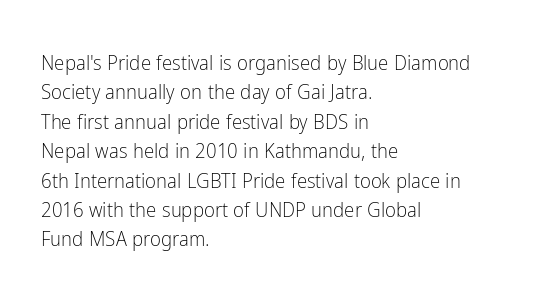
{"italic": "no", "bold": "no", "underline": "no", "align": "left", "line_spacing": "normal", "line_spacing_ratio": 1.4, "letter_spacing": "normal", "letter_spacing_em": 0.0, "glyph_px": 21}
